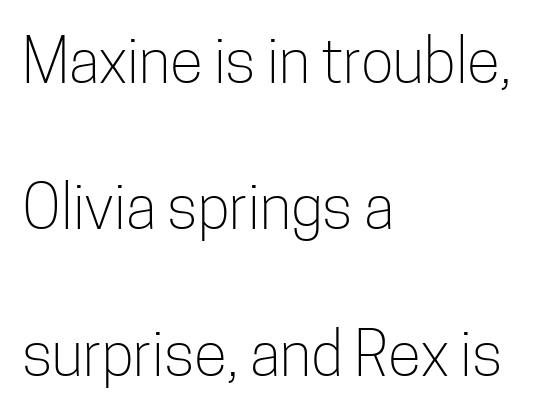
You could not count columns in this text — the font is proportionally spaced. Underline: absent. Caption: multi-line text, flush left, ragged right. The tracking reads as untouched default to a designer's eye. Counters stay open thanks to moderate or lighter strokes.
